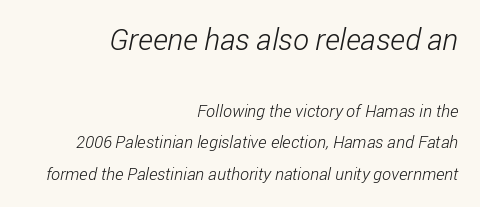
Is the type heavy? It reads as light-to-regular instead. This sample has the flowing, uneven cadence of proportional lettering. The passage shown begins with its larger block and ends with its smaller one. Clear beneath every line of the passage. All the whitespace from short lines collects on the left.
